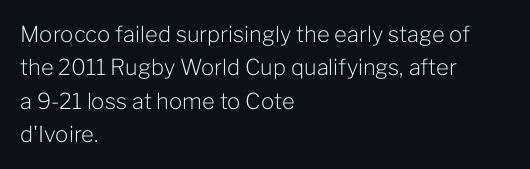
Summary of vertical rhythm: regular, with standard interline spacing. No extra ink here — the face is not bold. Quick note: not italic, upright. Horizontal alignment here is leftward, the default for most running prose.
